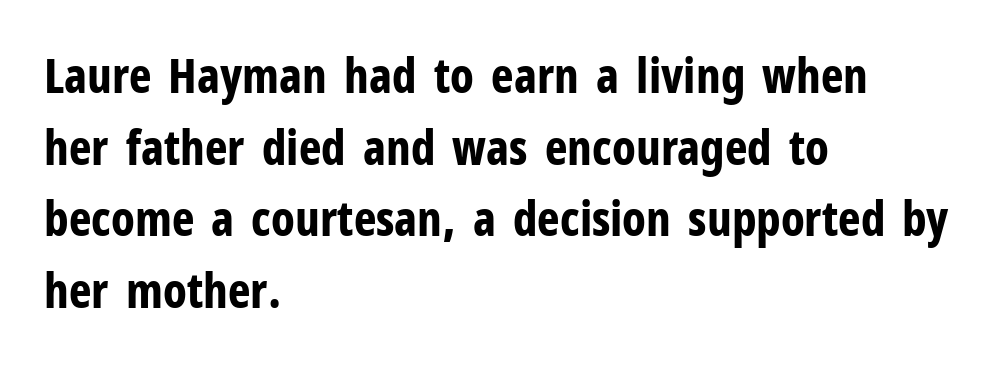
{"serif": "no", "italic": "no", "bold": "yes", "weight": "bold", "width": "condensed", "stroke_contrast": "low", "x_height": "medium", "monospaced": "no", "underline": "no", "align": "left", "line_spacing": "normal", "line_spacing_ratio": 1.49, "letter_spacing": "normal", "letter_spacing_em": 0.0, "glyph_px": 48}
